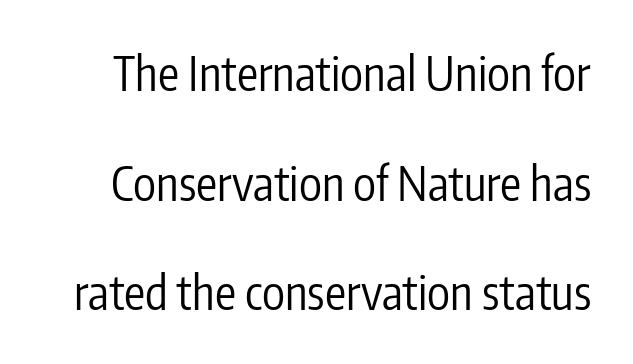
Descenders are the only things crossing below the line. The passage shown stacks its lines with a broad gap. Stems here are at most as thick as an everyday book face. The face used here is rendered with its standard letterfit.
